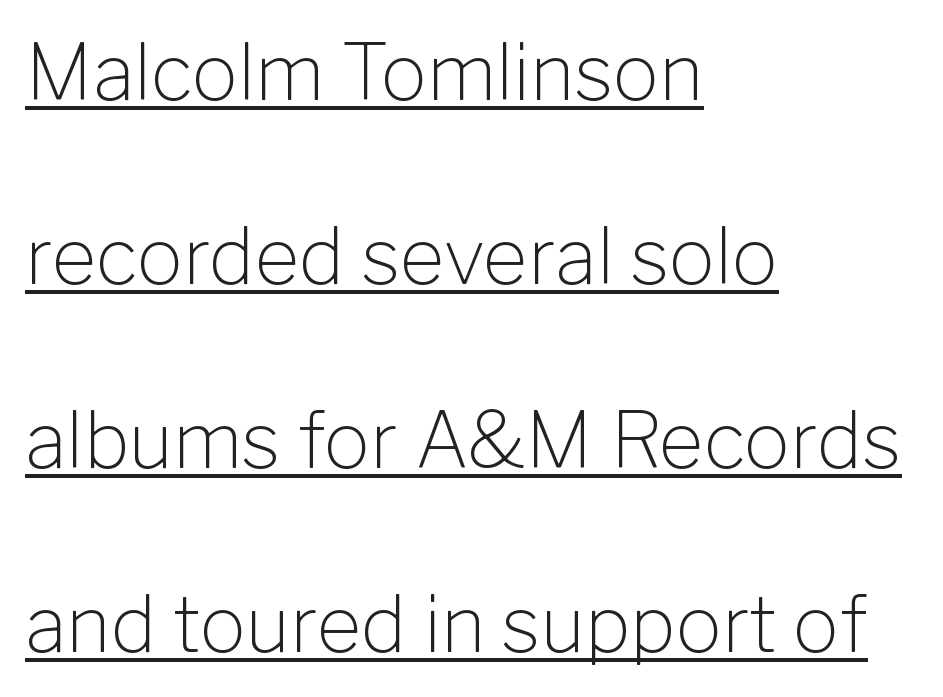
{"serif": "no", "italic": "no", "bold": "no", "weight": "light", "width": "normal", "stroke_contrast": "low", "x_height": "medium", "monospaced": "no", "underline": "yes", "align": "left", "line_spacing": "loose", "line_spacing_ratio": 2.39, "letter_spacing": "normal", "letter_spacing_em": 0.0, "glyph_px": 77}
